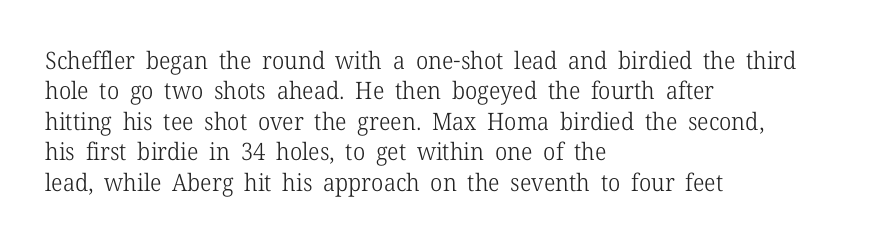
The type sits square on the baseline with zero lean. Only glyphs here, with clear space below each row. This sample is left-justified, so line endings fall wherever the words run out. Nothing unusual about the tracking: characters are spaced as the font intends. No extra ink here — the face is not bold.
